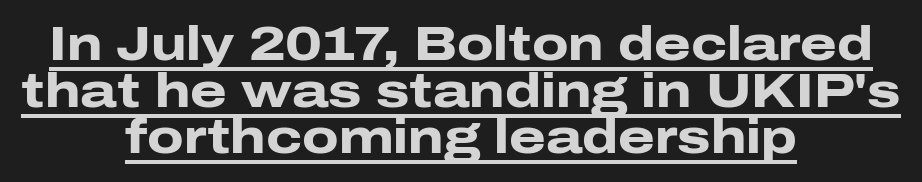
Think of a printed novel: that variable character pitch is what you see here. What's the leading like? Squeezed, with rows nearly overlapping. This is the regular roman posture of the typeface. Horizontally, the lines are justified to the midpoint only. Beneath each row of characters lies a ruled line. A typesetter would call this zero additional tracking.
